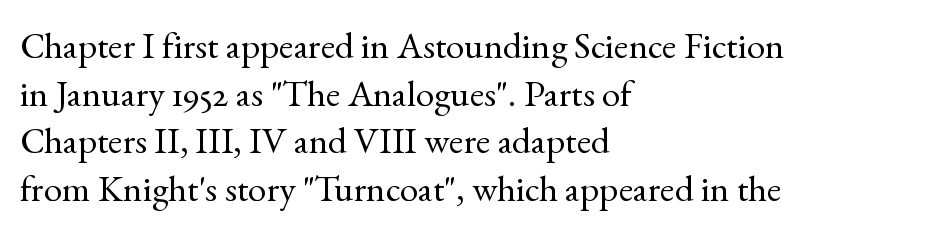
The image shows 37 px regular-weight serif type, upright; set left-aligned, normal line spacing (1.29x), normal letter spacing, not underlined; a small x-height.
